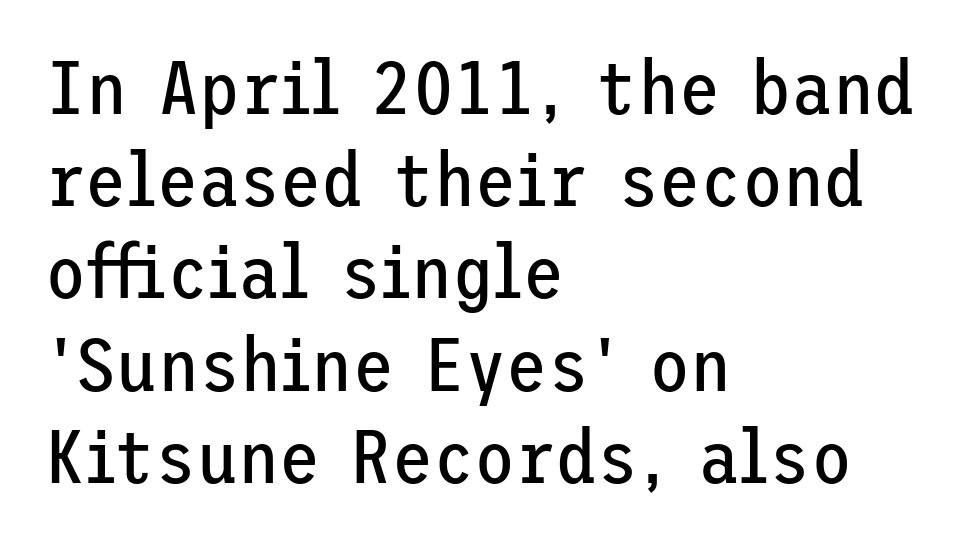
These lines are composed in type without serifs. The typography opts for an upright posture over an oblique one. Weight: in the light-to-regular range. This rendering uses left alignment, leaving the right contour irregular. Honestly, there is no underline to notice here at all. This sample uses plain, unmodified letter spacing.
